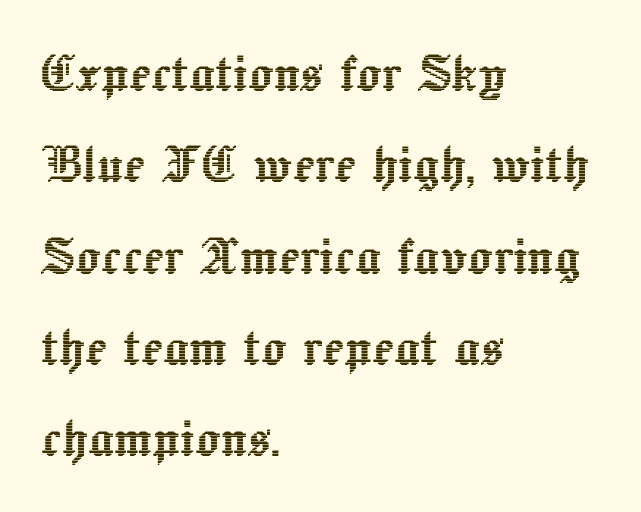
Summary of vertical rhythm: regular, with standard interline spacing. Upright lettering throughout. The foot of each line stays bare and open. Nothing unusual about the tracking: characters are spaced as the font intends. Alignment: flush left. A typesetter would call this proportional, since set widths differ per character.
